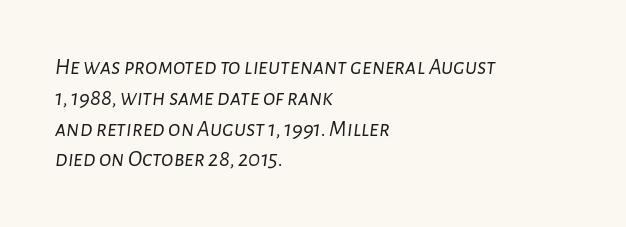
All the whitespace from short lines collects on the right. Clear beneath every line of the passage. Rows of type keep a routine distance in the vertical direction. The characters are drawn with everyday or finer stroke widths. The rendering applies a slant to the glyphs.
